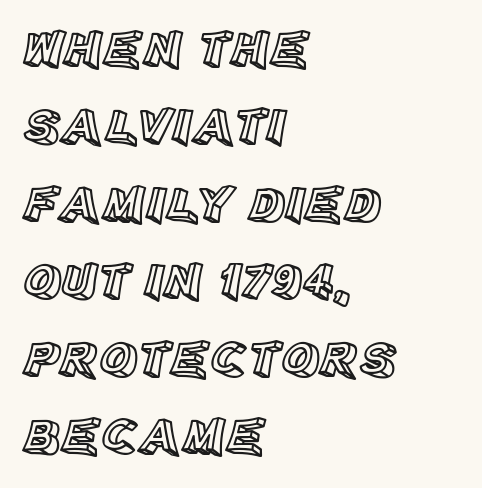
The image shows 52 px text type; set left-aligned, normal line spacing (1.49x), normal letter spacing, not underlined; a large x-height.
